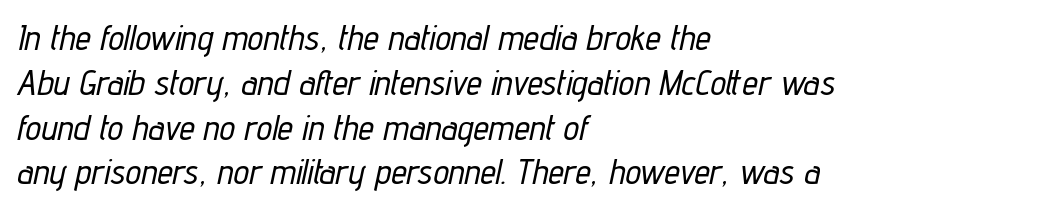
The image shows 35 px condensed type, italic (leaning right); set left-aligned, normal line spacing (1.28x), normal letter spacing, not underlined; low stroke contrast and a medium x-height.
